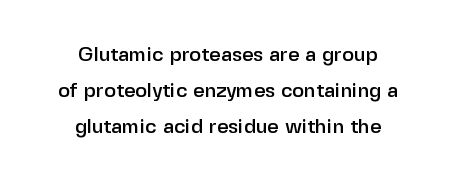
Q: Is the text italic (slanted)? A: No, it is upright.
Q: Is the text underlined? A: No.
Q: How is the paragraph aligned? A: Centered.
Q: Is the spacing between letters normal or unusually wide? A: Normal.
